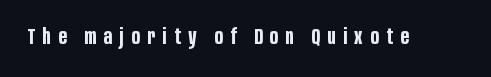
Type without underlining. Do the letters lean? They stand straight. Letter spacing: wide. This is heavy type, rendered in bold.
